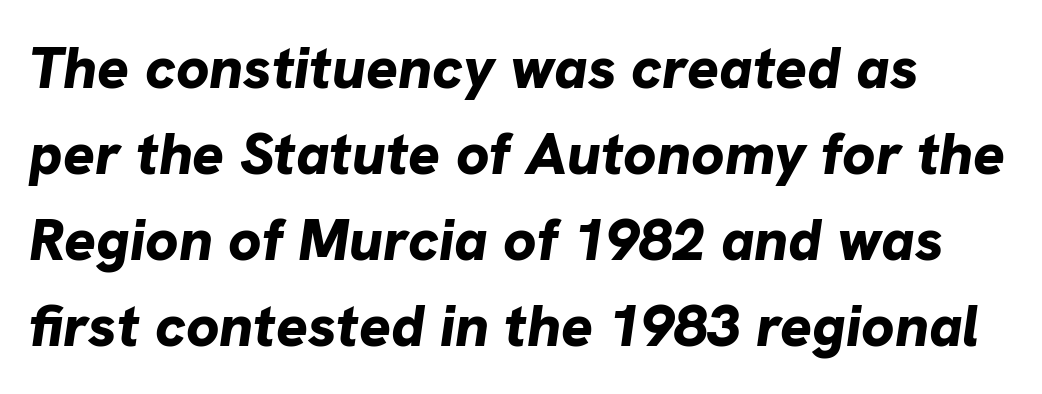
As a designer I'd log this as weight 700, bold. Inter-character spacing is left at the font's built-in metrics. A typesetter would call this leading conventional body-copy spacing. Spacing verdict: proportional, widths tailored to each character. You can tell it's italic because the verticals aren't actually vertical.
